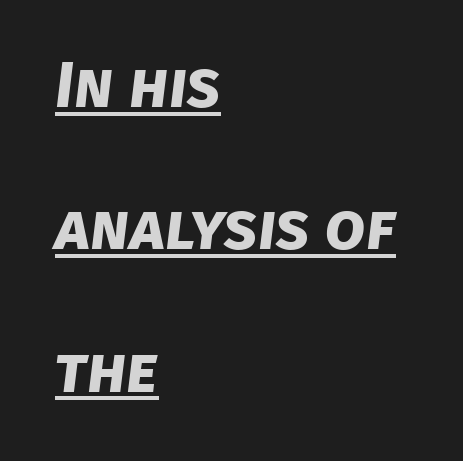
The image shows 65 px bold sans-serif type; set left-aligned, loose line spacing (2.19x), normal letter spacing, underlined; low stroke contrast and a large x-height.
